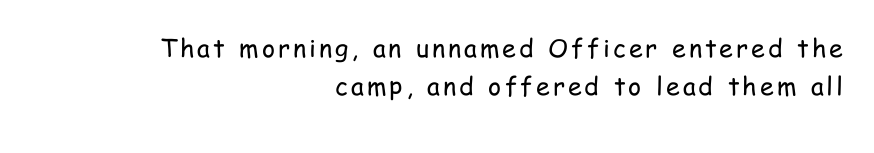
Q: Is the text bold? A: No.
Q: Is the text italic (slanted)? A: No, it is upright.
Q: Is the text underlined? A: No.
Q: How is the paragraph aligned? A: Right-aligned.
Q: Is the spacing between lines tight, normal or loose? A: Normal.
